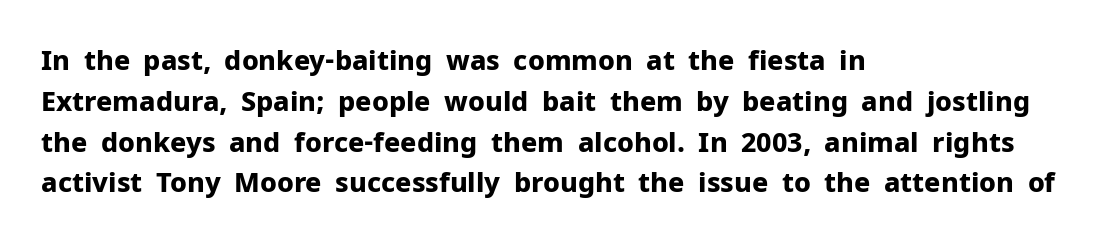
This is the regular roman posture of the typeface. Regarding leading, the lines here are spaced in the standard way. Heft: maximum for text — a bold. The specimen omits any rule beneath the text block's lines.
